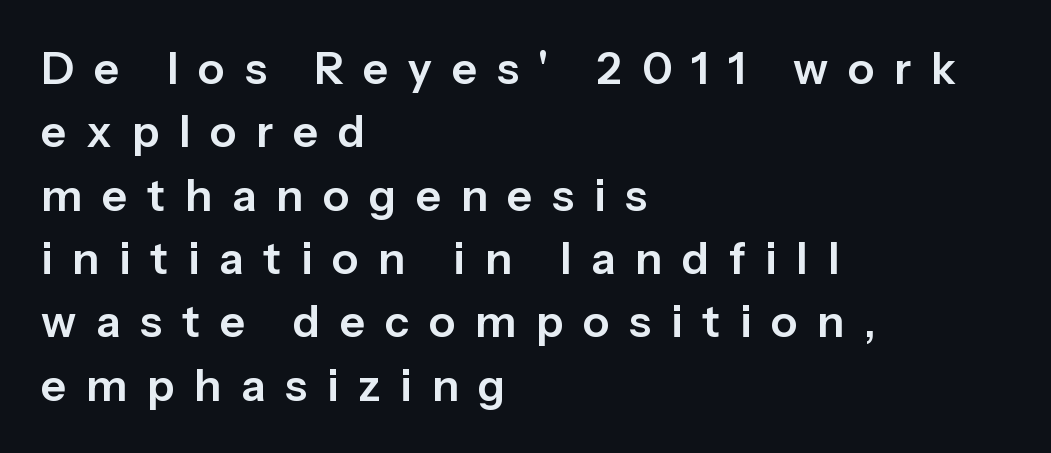
The image shows 44 px sans-serif type, upright; set left-aligned, normal line spacing (1.44x), unusually wide letter spacing (+0.45 em), not underlined; low stroke contrast and a medium x-height.
